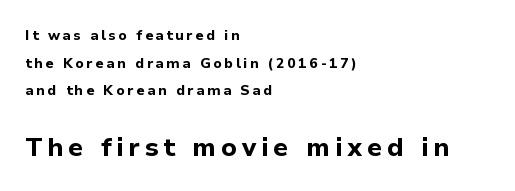
Q: Is the text bold? A: Yes.
Q: Is the text italic (slanted)? A: No, it is upright.
Q: Is the text underlined? A: No.
Q: How is the paragraph aligned? A: Left-aligned.
Q: Is the spacing between lines tight, normal or loose? A: Loose.
Q: Which block of text is set in a larger size, the first (top) or the second (bottom)? A: The second (bottom) one.
